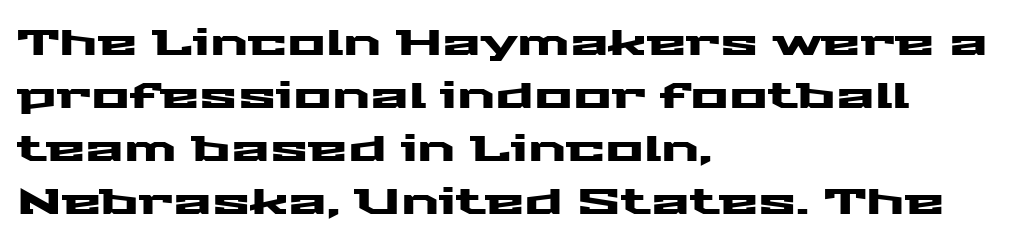
The image shows 36 px wide sans-serif type, upright; set left-aligned, normal line spacing (1.47x), normal letter spacing, not underlined; medium stroke contrast and a medium x-height.
